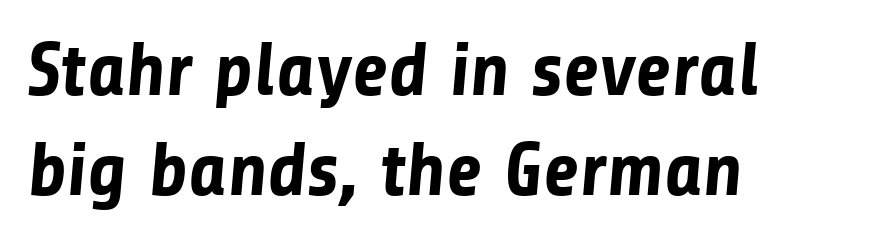
{"serif": "no", "bold": "yes", "weight": "bold", "width": "normal", "stroke_contrast": "low", "x_height": "medium", "monospaced": "no", "underline": "no", "align": "left", "line_spacing": "normal", "line_spacing_ratio": 1.31, "letter_spacing": "normal", "letter_spacing_em": 0.0, "glyph_px": 76}
